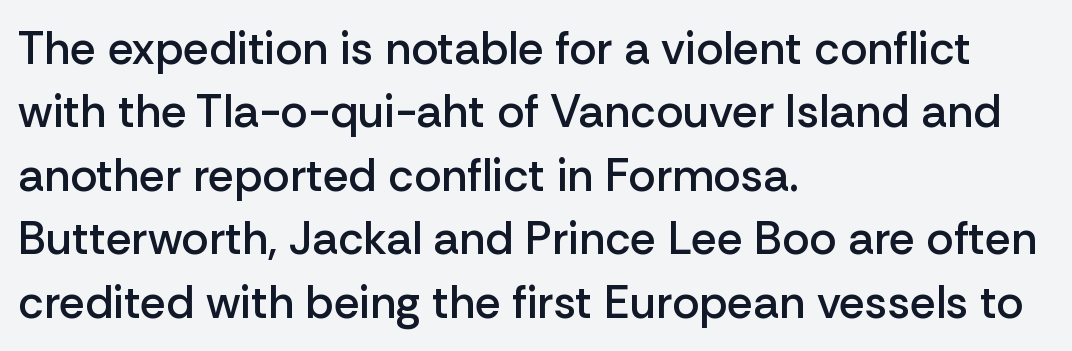
The image shows 46 px semibold sans-serif type, upright; set left-aligned, normal line spacing (1.38x), normal letter spacing, not underlined; low stroke contrast and a medium x-height.
